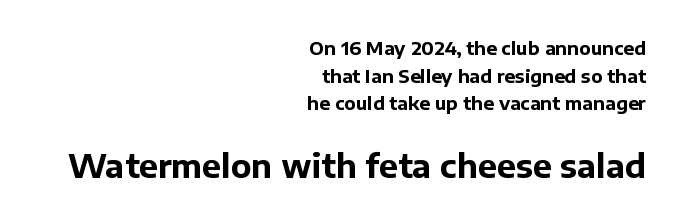
{"serif": "no", "italic": "no", "bold": "yes", "weight": "bold", "width": "normal", "stroke_contrast": "low", "x_height": "medium", "monospaced": "no", "underline": "no", "align": "right", "line_spacing": "normal", "line_spacing_ratio": 1.54, "letter_spacing": "normal", "letter_spacing_em": 0.0, "larger_block": "second", "size_ratio": 1.78, "glyph_px": 32}
